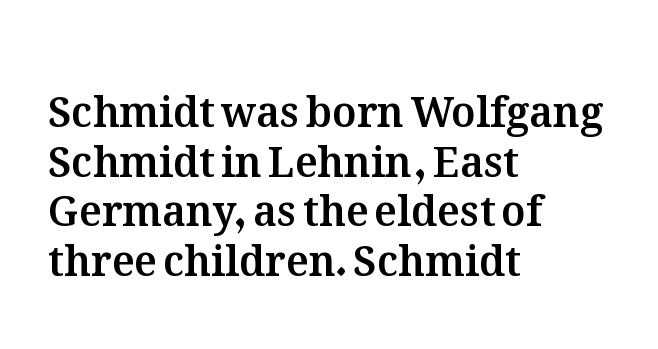
The image shows 41 px text type, upright; set left-aligned, line spacing 1.21x, normal letter spacing, not underlined; medium stroke contrast and a medium x-height.
